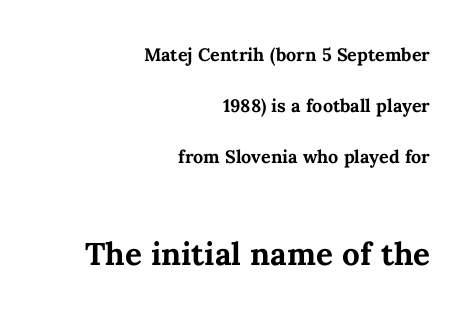
The image shows 42 px semibold type, upright; set right-aligned, loose line spacing (2.13x), normal letter spacing, not underlined; the second (bottom) block is 1.75x larger; medium stroke contrast and a medium x-height.
